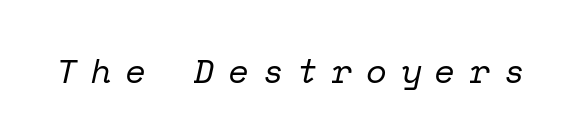
Italic? Definitely — the glyphs are oblique. The tracking reads as deliberately expanded to a designer's eye. Regarding serifs, this sample has them. Decoration check: the copy has no underline. Weight: in the light-to-regular range.
